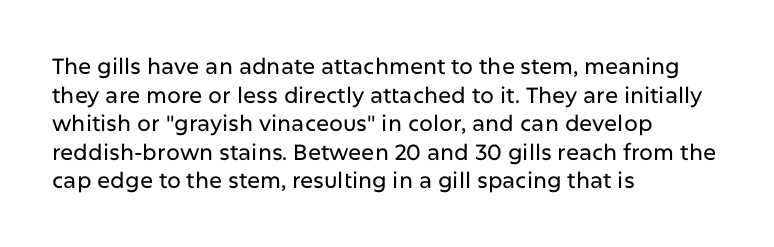
A normal amount of white space separates one row of letters from the next. Unmarked baselines from the first word to the last. These lines were composed using upright roman letters. Compared with typical body copy, the letter spacing here is the same. Line beginnings align vertically; line endings do not.
